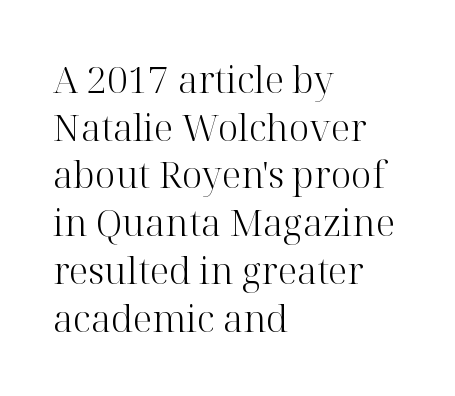
{"serif": "yes", "italic": "no", "bold": "no", "weight": "light", "width": "normal", "stroke_contrast": "high", "x_height": "medium", "monospaced": "no", "underline": "no", "align": "left", "line_spacing": "normal", "line_spacing_ratio": 1.29, "letter_spacing": "normal", "letter_spacing_em": 0.0, "glyph_px": 37}
